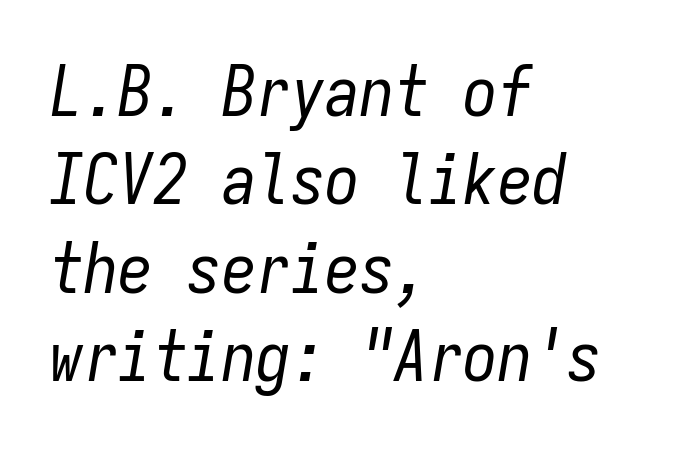
{"italic": "yes", "lean": "right", "slant_degrees": 9, "bold": "no", "weight": "regular", "width": "condensed", "stroke_contrast": "low", "x_height": "medium", "monospaced": "yes", "underline": "no", "align": "left", "line_spacing": "normal", "line_spacing_ratio": 1.28, "letter_spacing": "normal", "letter_spacing_em": 0.0, "glyph_px": 69}
